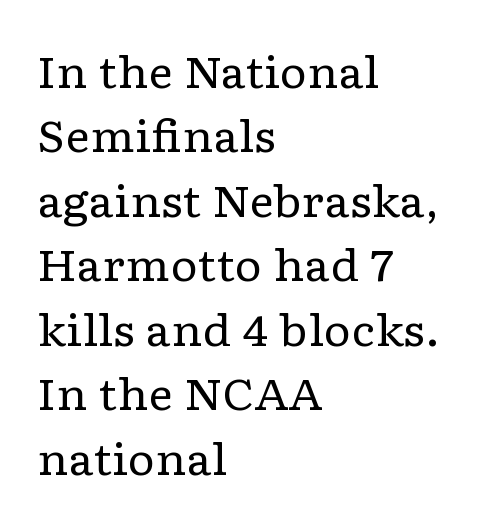
The image shows 43 px regular-weight, wide serif type, upright; set left-aligned, normal line spacing (1.5x), normal letter spacing, not underlined; low stroke contrast and a medium x-height.
